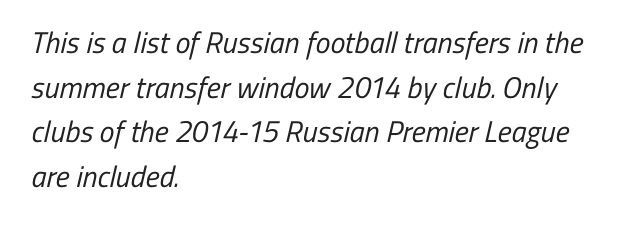
The image shows 30 px regular-weight, condensed sans-serif type; set left-aligned, normal line spacing (1.49x), normal letter spacing, not underlined; low stroke contrast and a medium x-height.
